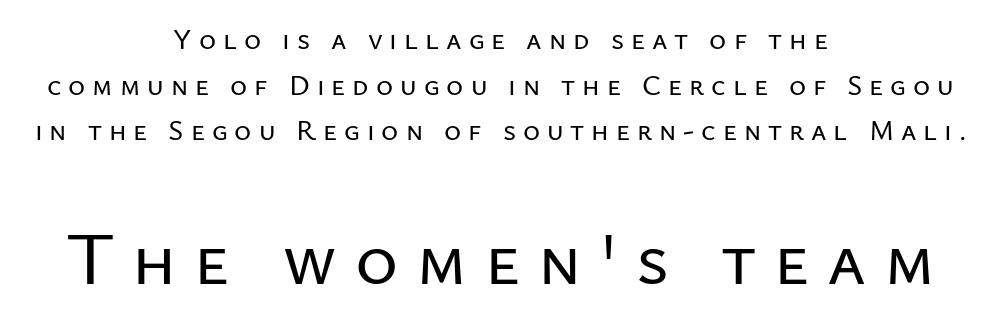
Unlike italic type, these characters show no tilt at all. Compare the two chunks: the lower has the greater cap height. This sample is center-justified, so both line endings float freely. The face used here is proportionally spaced, like ordinary book or web type.
